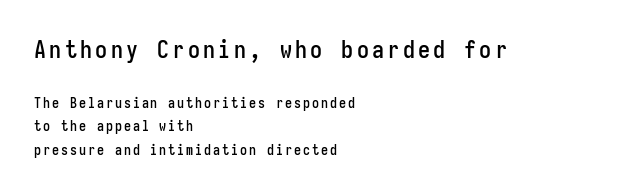
{"italic": "no", "underline": "no", "align": "left", "line_spacing": "normal", "line_spacing_ratio": 1.68, "larger_block": "first", "size_ratio": 1.71, "glyph_px": 24}
